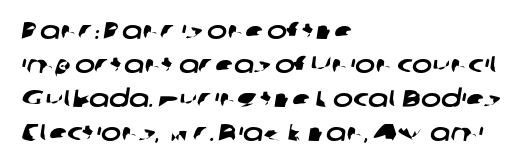
Q: Is the text underlined? A: No.
Q: How is the paragraph aligned? A: Left-aligned.
Q: Is the spacing between letters normal or unusually wide? A: Normal.
Q: Is the spacing between lines tight, normal or loose? A: Normal.
